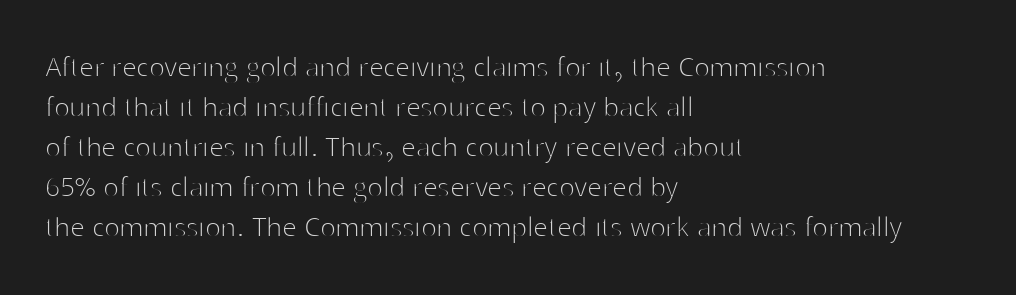
{"serif": "no", "italic": "no", "bold": "no", "weight": "thin", "width": "normal", "stroke_contrast": "high", "x_height": "medium", "monospaced": "no", "underline": "no", "align": "left", "line_spacing_ratio": 1.21, "letter_spacing": "normal", "letter_spacing_em": 0.0, "glyph_px": 33}
